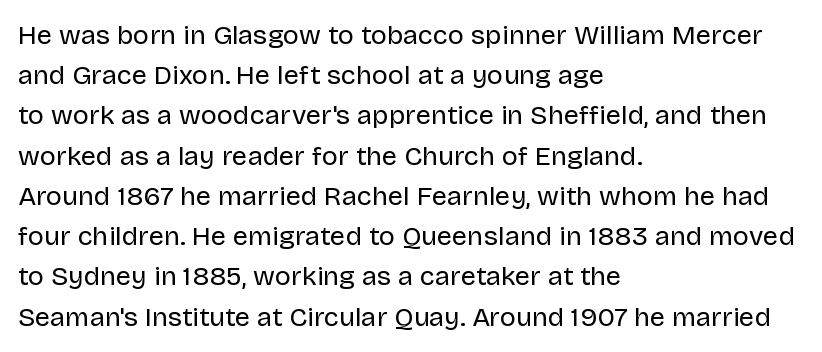
Q: Is the text bold? A: No.
Q: Is the text italic (slanted)? A: No, it is upright.
Q: Is the text underlined? A: No.
Q: How is the paragraph aligned? A: Left-aligned.
Q: Is the spacing between letters normal or unusually wide? A: Normal.
Q: Is the spacing between lines tight, normal or loose? A: Normal.
